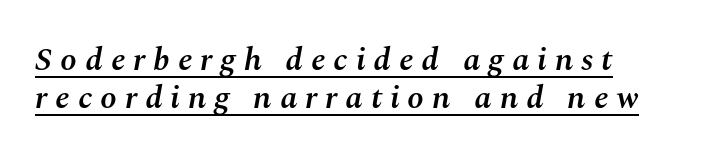
Reading down the block, your eye returns to a fixed left position each line. Observe the wide spacing: letters keep a clear distance from each other. The passage shown is semibold, sitting just below true bold. Proportional: the letters do not fall into vertical columns.
